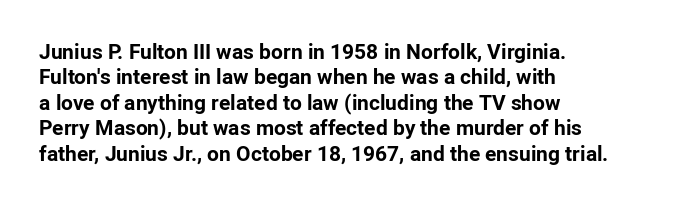
Q: Is the text bold? A: Yes.
Q: Is the text italic (slanted)? A: No, it is upright.
Q: Is the text underlined? A: No.
Q: How is the paragraph aligned? A: Left-aligned.
Q: Is the spacing between letters normal or unusually wide? A: Normal.
